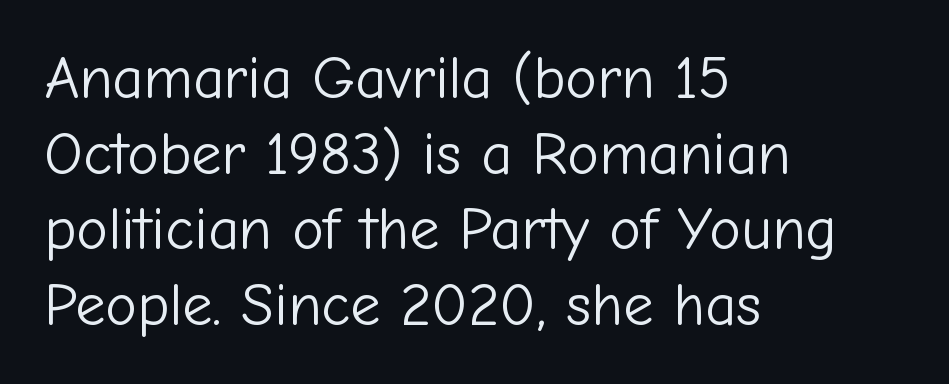
Visually the block forms a straight wall on the left and a jagged coastline on the right. The typesetting does not lean heavy: it is not bold. The horizontal fit of the characters is conventional and even. It's the straight-up-and-down kind of type.
